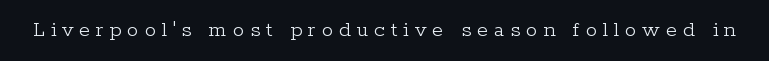
{"italic": "no", "bold": "no", "underline": "no", "letter_spacing": "wide", "letter_spacing_em": 0.25, "glyph_px": 23}
